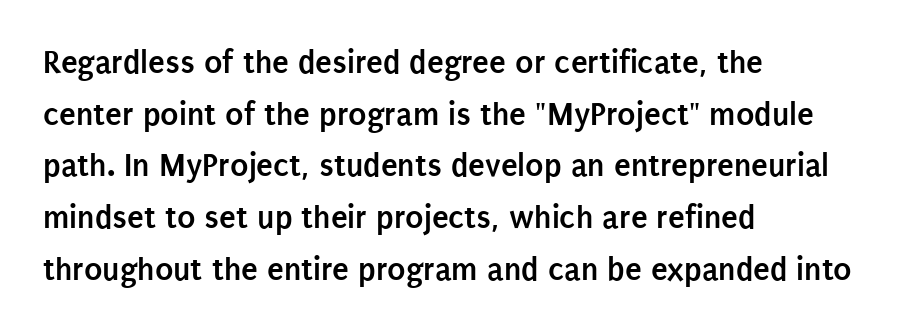
These lines carry a lot of weight — the face is fully bold. The letters sit at their default tracking, neither squeezed nor spread. These lines are set flush left with a ragged right edge. Whoever set this chose a conventional vertical rhythm. Rendered with straight, roman letterforms.
